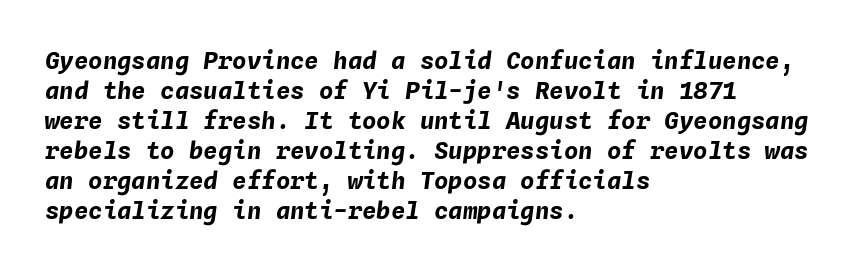
You could call the tracking neutral — neither tight nor loose. Lines of text with bare space underneath. The paragraph shown leans on its left margin. Horizontal bands of white between lines are of average thickness.
